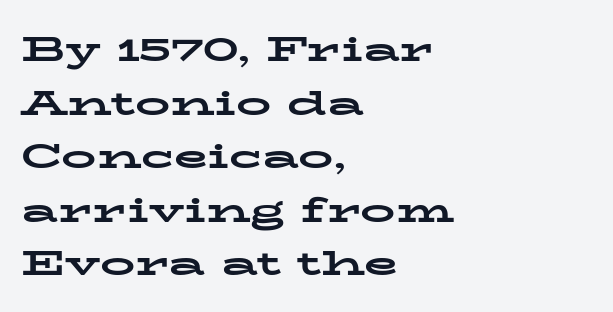
Q: Is the text bold? A: Yes.
Q: Is the text italic (slanted)? A: No, it is upright.
Q: Is the typeface a serif or a sans-serif typeface? A: Serif.
Q: Is the text underlined? A: No.
Q: How is the paragraph aligned? A: Left-aligned.
Q: Is the spacing between letters normal or unusually wide? A: Normal.
Q: Is the spacing between lines tight, normal or loose? A: Normal.
Q: Width (condensed, normal, or wide)? A: Wide.
Q: Stroke contrast? A: Low.
Q: x-height? A: Medium.
Q: Monospaced? A: No.
